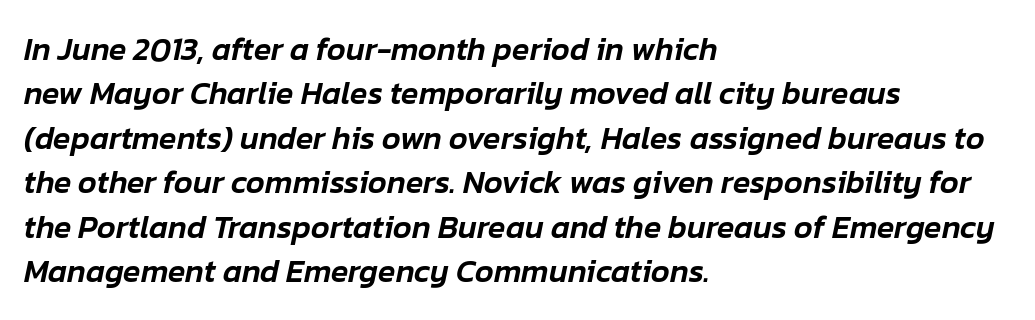
{"italic": "yes", "lean": "right", "slant_degrees": 12, "width": "normal", "stroke_contrast": "low", "x_height": "medium", "monospaced": "no", "underline": "no", "align": "left", "line_spacing": "normal", "line_spacing_ratio": 1.39, "letter_spacing": "normal", "letter_spacing_em": 0.0, "glyph_px": 32}
